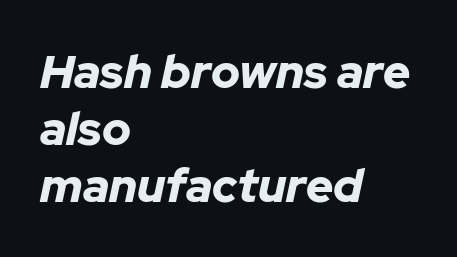
The image shows 47 px bold type, italic (leaning right); set left-aligned, line spacing 1.21x, normal letter spacing, not underlined; low stroke contrast and a medium x-height.
